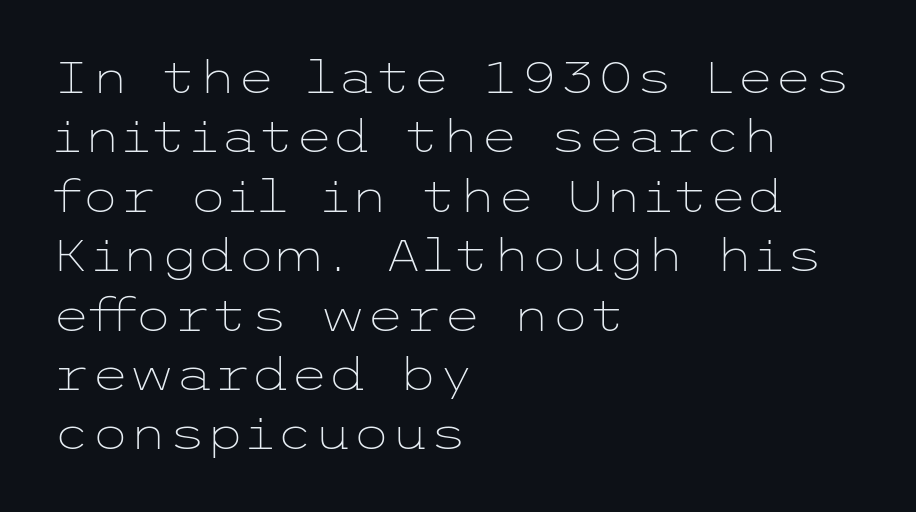
Q: Is the text bold? A: No.
Q: Is the text italic (slanted)? A: No, it is upright.
Q: Is the typeface a serif or a sans-serif typeface? A: Sans-serif.
Q: Is the text underlined? A: No.
Q: How is the paragraph aligned? A: Left-aligned.
Q: Is the spacing between letters normal or unusually wide? A: Normal.
Q: Is the spacing between lines tight, normal or loose? A: Normal.
Q: Width (condensed, normal, or wide)? A: Wide.
Q: Stroke contrast? A: Low.
Q: x-height? A: Medium.
